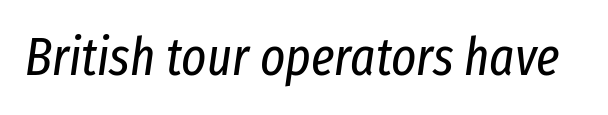
Q: Is the text bold? A: No.
Q: Is the text italic (slanted)? A: Yes, it leans right by about 8 degrees.
Q: Is the text underlined? A: No.
Q: Is the spacing between letters normal or unusually wide? A: Normal.
Q: Width (condensed, normal, or wide)? A: Condensed.
Q: Stroke contrast? A: Low.
Q: x-height? A: Medium.
Q: Monospaced? A: No.
